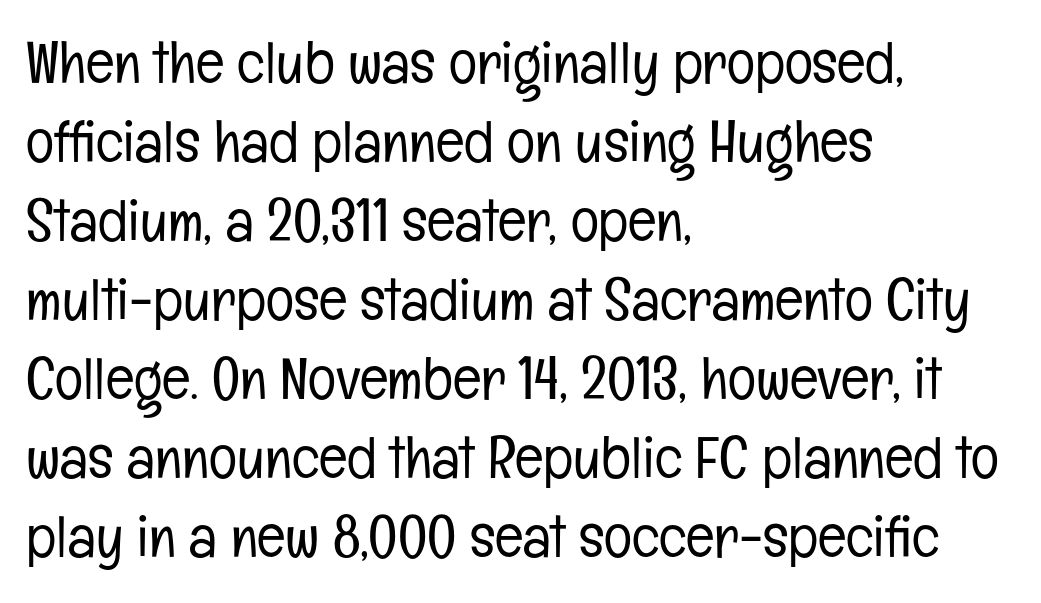
{"serif": "no", "italic": "no", "bold": "no", "weight": "light", "width": "condensed", "stroke_contrast": "low", "x_height": "medium", "monospaced": "no", "underline": "no", "align": "left", "line_spacing": "normal", "line_spacing_ratio": 1.34, "letter_spacing": "normal", "letter_spacing_em": 0.0, "glyph_px": 59}
